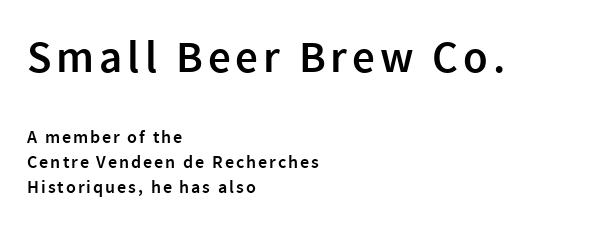
Q: Is the text bold? A: Semi-bold.
Q: Is the text italic (slanted)? A: No, it is upright.
Q: Is the typeface a serif or a sans-serif typeface? A: Sans-serif.
Q: Is the text underlined? A: No.
Q: How is the paragraph aligned? A: Left-aligned.
Q: Is the spacing between lines tight, normal or loose? A: Normal.
Q: Which block of text is set in a larger size, the first (top) or the second (bottom)? A: The first (top) one.
Q: Width (condensed, normal, or wide)? A: Normal.
Q: x-height? A: Medium.
Q: Monospaced? A: No.
